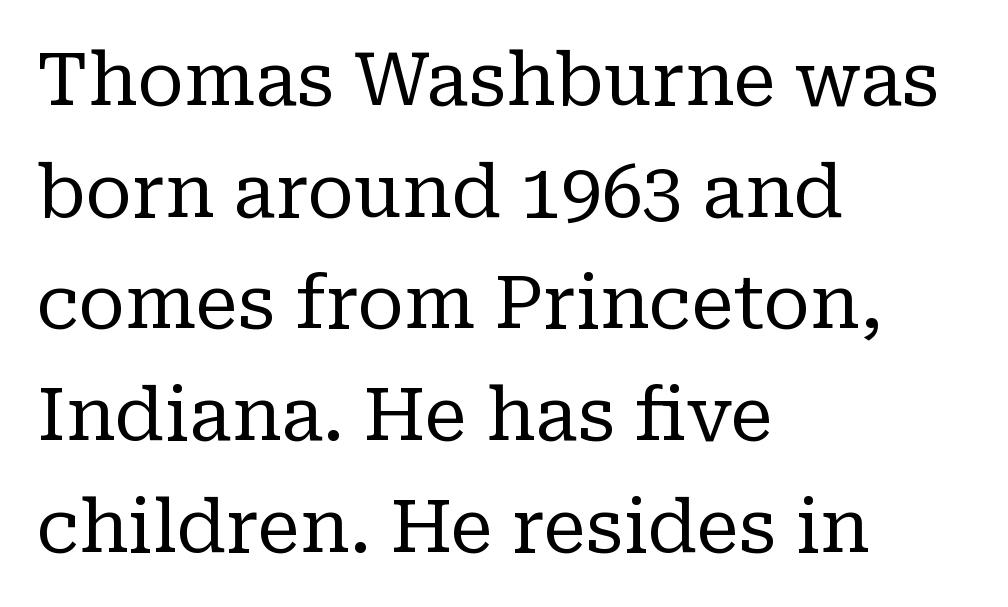
The image shows 73 px regular-weight serif type, upright; set left-aligned, normal line spacing (1.53x), normal letter spacing, not underlined; low stroke contrast and a medium x-height.
